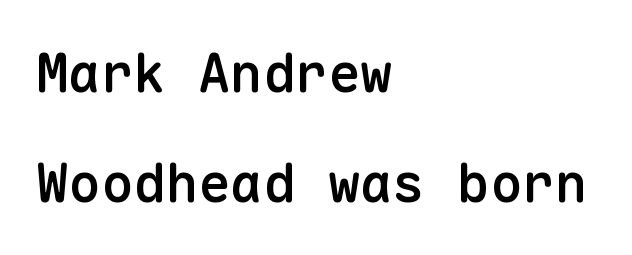
{"serif": "no", "italic": "no", "bold": "semi", "weight": "semibold", "width": "normal", "stroke_contrast": "low", "x_height": "medium", "monospaced": "yes", "underline": "no", "align": "left", "line_spacing": "loose", "line_spacing_ratio": 2.03, "letter_spacing": "normal", "letter_spacing_em": 0.0, "glyph_px": 54}
